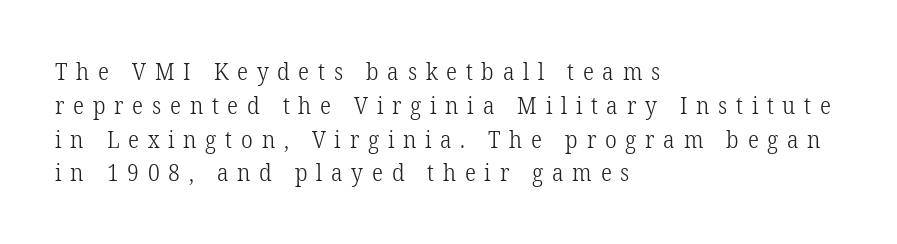
If you drew a ruler down the left edge, every line would touch it. Underlining? Definitely not there. Letters have the restrained weight of plain body copy at most. Ascenders rise straight up at ninety degrees. These lines have a slow, spaced-out rhythm from letter to letter. The designer left line spacing at the default.
